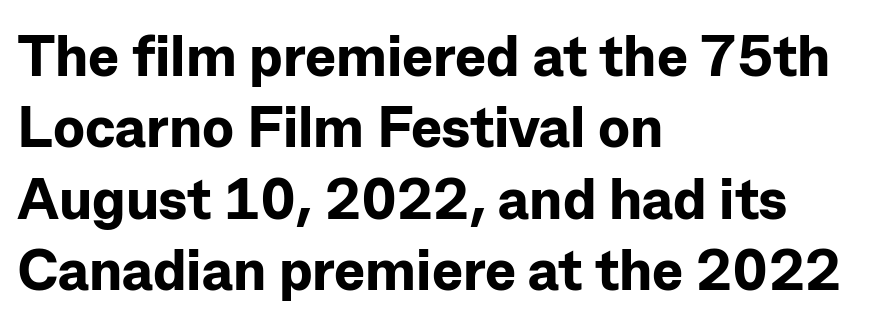
The image shows 58 px bold sans-serif type, upright; set left-aligned, line spacing 1.23x, normal letter spacing, not underlined; low stroke contrast and a medium x-height.
